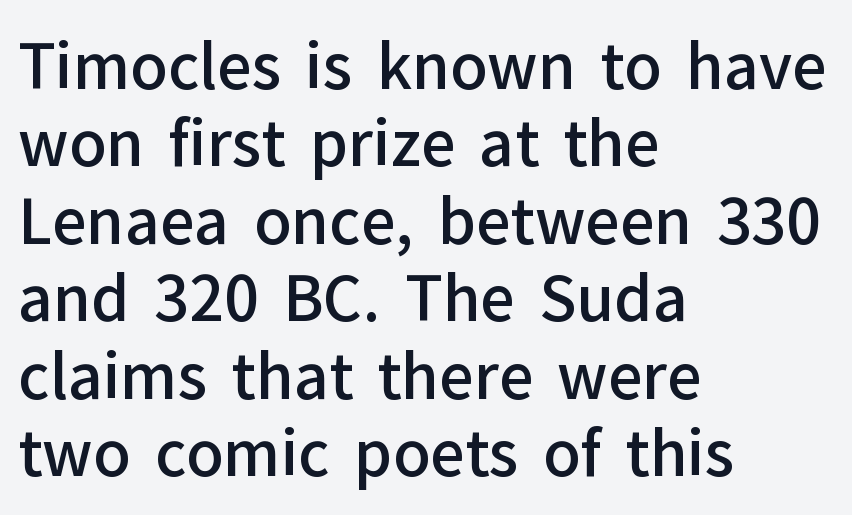
Q: Is the text bold? A: Semi-bold.
Q: Is the text italic (slanted)? A: No, it is upright.
Q: Is the typeface a serif or a sans-serif typeface? A: Sans-serif.
Q: Is the text underlined? A: No.
Q: How is the paragraph aligned? A: Left-aligned.
Q: Is the spacing between letters normal or unusually wide? A: Normal.
Q: Is the spacing between lines tight, normal or loose? A: Normal.
Q: Width (condensed, normal, or wide)? A: Normal.
Q: Stroke contrast? A: Low.
Q: x-height? A: Medium.
Q: Monospaced? A: No.
